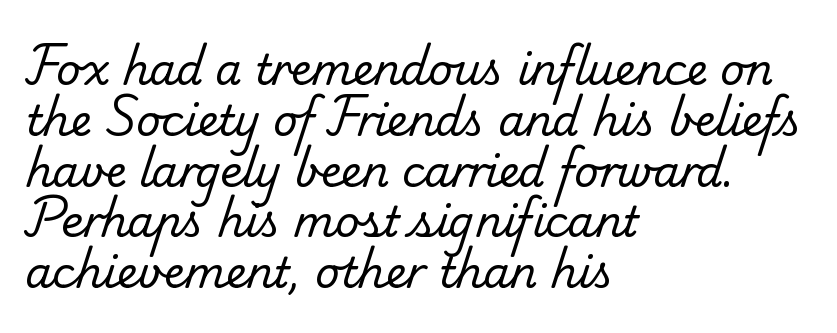
A typesetter would call this proportional, since set widths differ per character. One-word summary of the alignment: left. Summary of weight: not heavy and not bold. Students, note that the glyphs here touch the page at normal intervals.
